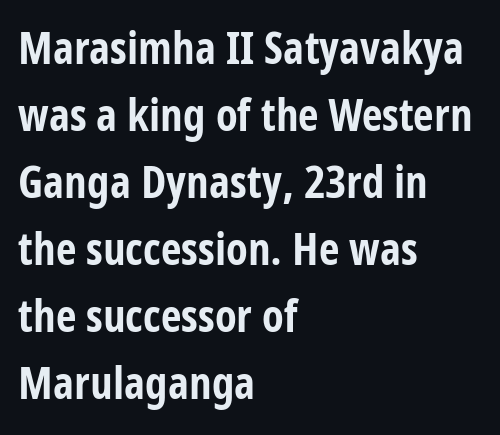
Q: Is the text bold? A: Yes.
Q: Is the text italic (slanted)? A: No, it is upright.
Q: Is the typeface a serif or a sans-serif typeface? A: Sans-serif.
Q: Is the text underlined? A: No.
Q: How is the paragraph aligned? A: Left-aligned.
Q: Is the spacing between letters normal or unusually wide? A: Normal.
Q: Is the spacing between lines tight, normal or loose? A: Normal.
Q: Width (condensed, normal, or wide)? A: Condensed.
Q: Stroke contrast? A: Low.
Q: x-height? A: Large.
Q: Monospaced? A: No.
